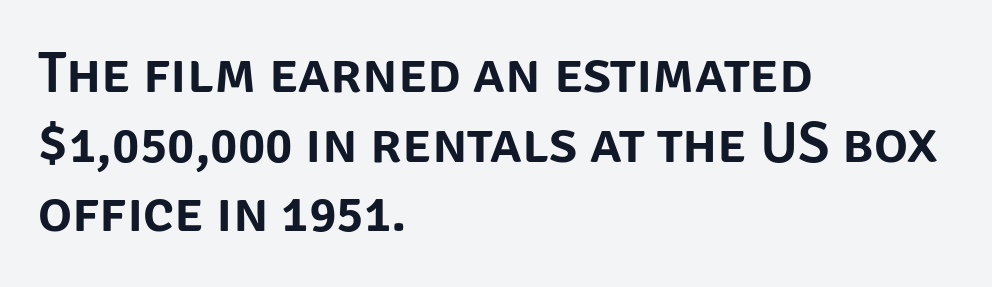
This is roman type, the default non-slanted kind. A bare baseline throughout the passage. Observe the absence of serifs on each vertical stroke in this sample. The passage shown is typed in a proportional face where columns would drift. These lines are set flush left with a ragged right edge.
